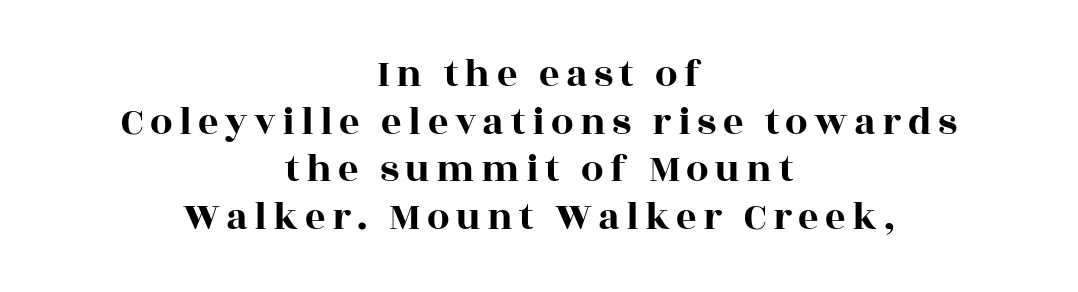
The compositor balanced each line on the midline. The lettering stays uniformly vertical, giving the passage a roman look. Descender tails drop into unmarked territory. Letterform terminals end in serifs throughout the passage. Each letter keeps its own natural width here, so spacing adapts to shape.
